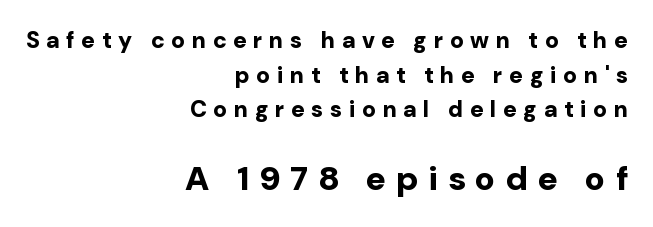
{"serif": "no", "italic": "no", "bold": "yes", "weight": "bold", "width": "normal", "stroke_contrast": "low", "x_height": "medium", "monospaced": "no", "underline": "no", "align": "right", "line_spacing": "normal", "line_spacing_ratio": 1.51, "letter_spacing": "wide", "letter_spacing_em": 0.29, "larger_block": "second", "size_ratio": 1.48, "glyph_px": 34}
